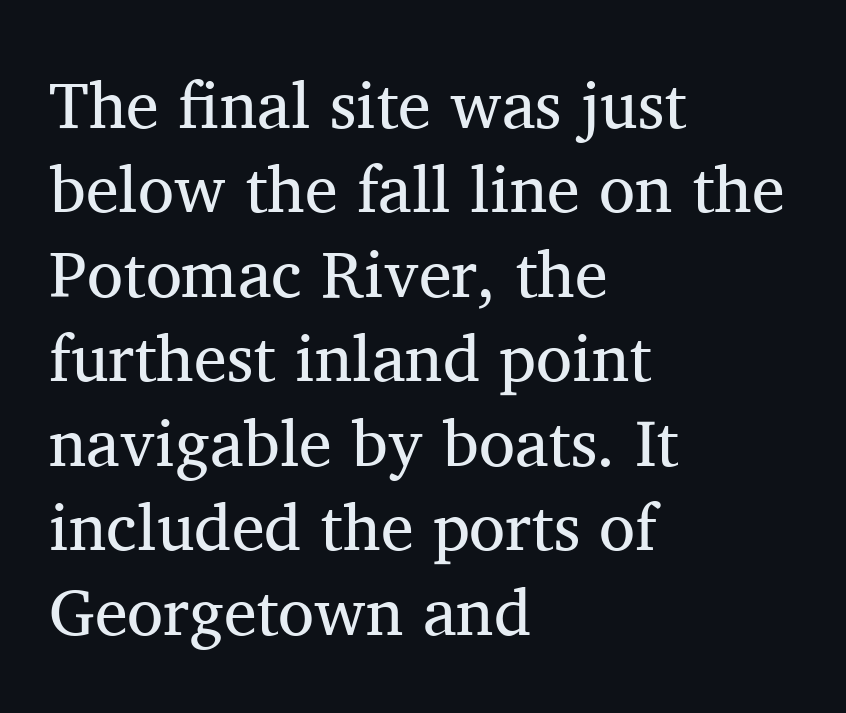
The image shows 66 px regular-weight serif type, upright; set left-aligned, normal line spacing (1.28x), normal letter spacing, not underlined; medium stroke contrast and a medium x-height.
